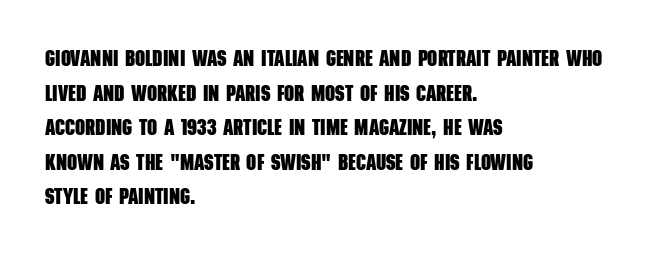
The image shows 22 px bold type; set left-aligned, normal line spacing (1.57x), normal letter spacing, not underlined.
